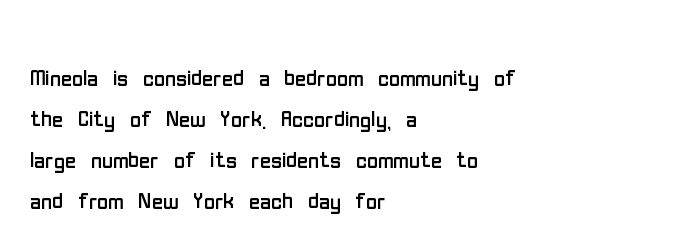
The specimen omits any rule beneath the text block's lines. The tracking reads as untouched default to a designer's eye. Character widths vary here, with narrow letters taking less room than wide ones. Which margin do the lines hug? The left one — the right edge is uneven. Summary of weight: not heavy and not bold. The letters stand upright; this is a roman face.
